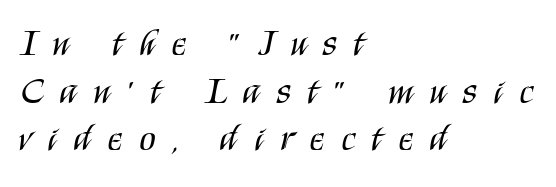
Q: Is the text bold? A: No.
Q: Is the text italic (slanted)? A: Yes.
Q: Is the typeface a serif or a sans-serif typeface? A: Sans-serif.
Q: Is the text underlined? A: No.
Q: How is the paragraph aligned? A: Left-aligned.
Q: Is the spacing between letters normal or unusually wide? A: Unusually wide.
Q: Is the spacing between lines tight, normal or loose? A: Normal.
Q: Width (condensed, normal, or wide)? A: Condensed.
Q: Stroke contrast? A: Medium.
Q: x-height? A: Large.
Q: Monospaced? A: No.
